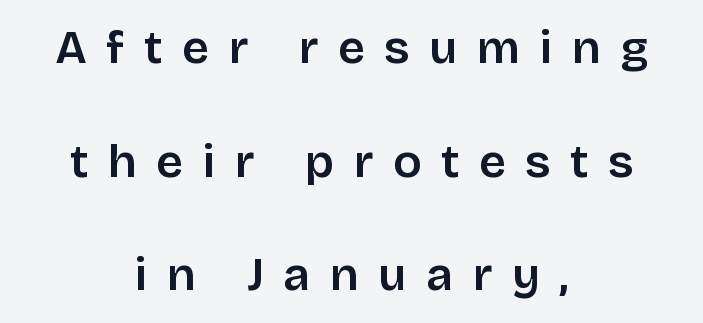
{"serif": "no", "italic": "no", "width": "normal", "stroke_contrast": "low", "x_height": "large", "monospaced": "no", "underline": "no", "align": "center", "line_spacing": "loose", "line_spacing_ratio": 2.42, "letter_spacing": "wide", "letter_spacing_em": 0.42, "glyph_px": 47}
